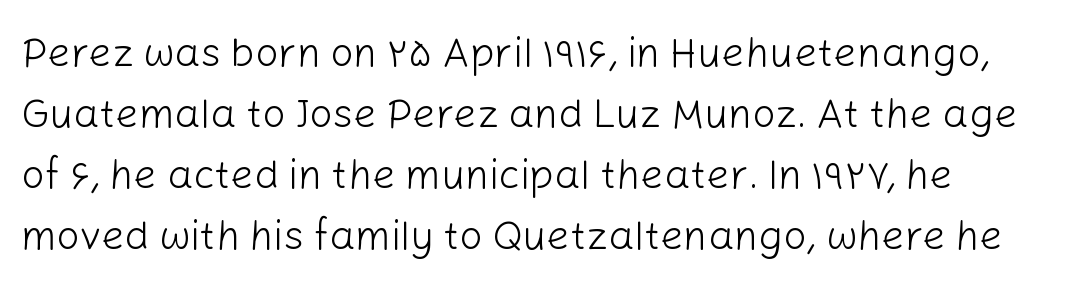
Q: Is the text bold? A: No.
Q: Is the text italic (slanted)? A: No, it is upright.
Q: Is the typeface a serif or a sans-serif typeface? A: Sans-serif.
Q: Is the text underlined? A: No.
Q: Is the spacing between letters normal or unusually wide? A: Normal.
Q: Is the spacing between lines tight, normal or loose? A: Normal.
Q: Width (condensed, normal, or wide)? A: Normal.
Q: Stroke contrast? A: Low.
Q: x-height? A: Medium.
Q: Monospaced? A: No.
